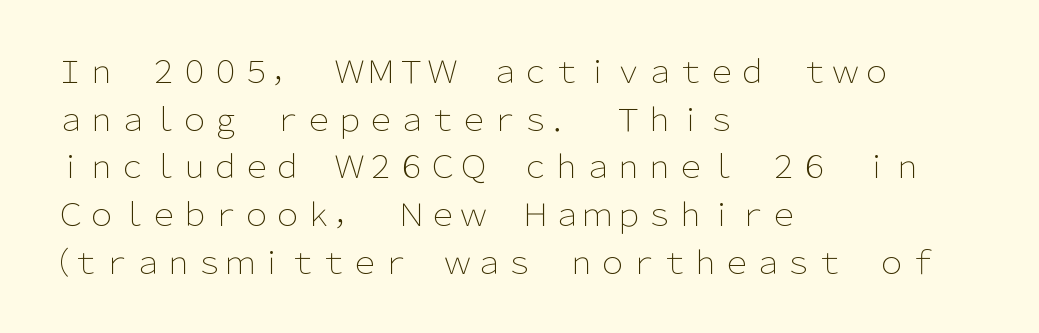
The image shows 31 px light sans-serif type, upright; set left-aligned, normal line spacing (1.54x), normal letter spacing, not underlined; low stroke contrast and a medium x-height.
